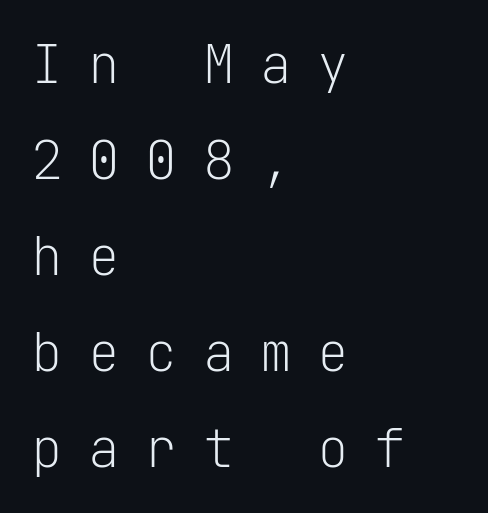
These lines are composed in type without serifs. The rendering anchors every line to the left-hand side. Someone cranked the tracking dial way up on this one. Caption: face not bold, strokes unweighted.
